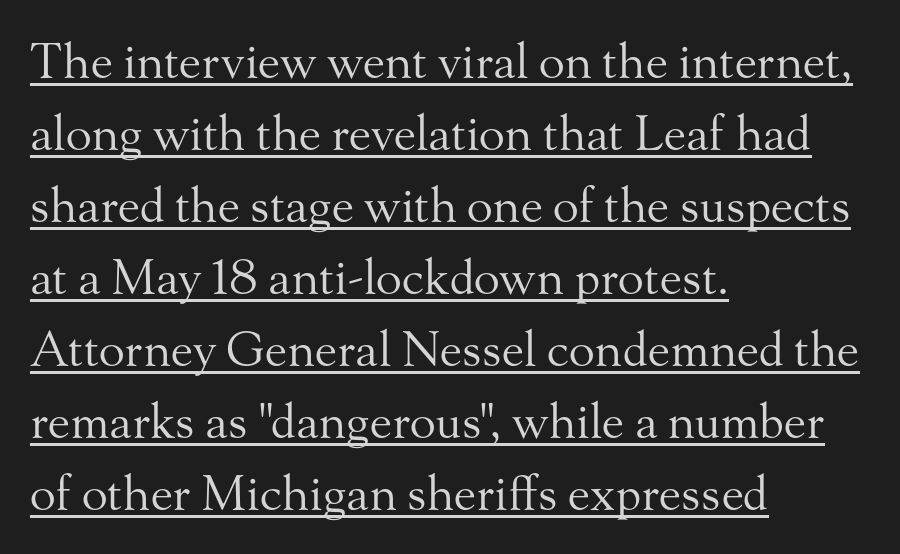
{"serif": "yes", "italic": "no", "bold": "no", "weight": "regular", "width": "normal", "stroke_contrast": "medium", "x_height": "small", "monospaced": "no", "underline": "yes", "align": "left", "line_spacing": "normal", "line_spacing_ratio": 1.5, "letter_spacing": "normal", "letter_spacing_em": 0.0, "glyph_px": 48}
